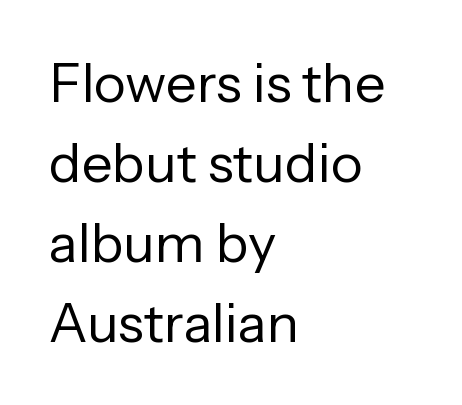
{"serif": "no", "italic": "no", "bold": "no", "weight": "regular", "width": "normal", "stroke_contrast": "low", "x_height": "medium", "monospaced": "no", "underline": "no", "align": "left", "line_spacing": "normal", "line_spacing_ratio": 1.48, "letter_spacing": "normal", "letter_spacing_em": 0.0, "glyph_px": 54}
